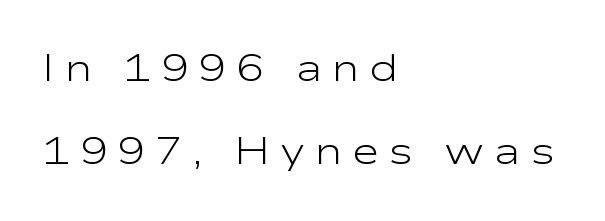
The characters are drawn with everyday or finer stroke widths. Type without underlining. This rendering widens character spacing well past its baseline value. Vertical spacing — loose.
